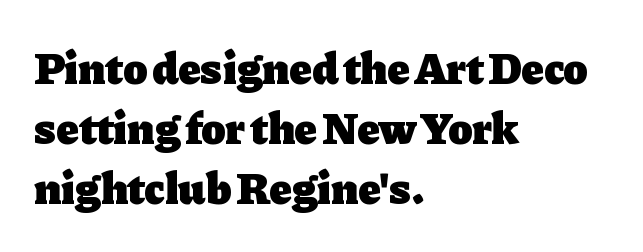
The rendering uses natural spacing where letterforms have individual widths. Where is the straight margin? On the left. A typesetter would mark this as roman, not italic. Nobody drew a line under any word here. Caption: bold face, heavy strokes. Words appear dense and cohesive because spacing is normal.
